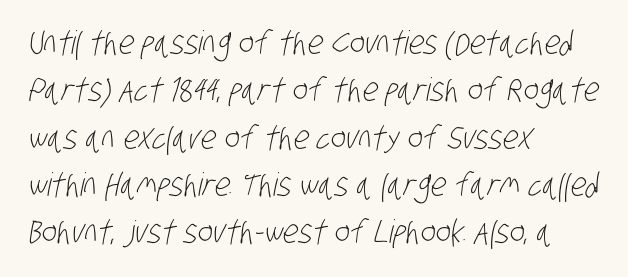
Q: Is the text bold? A: No.
Q: Is the typeface a serif or a sans-serif typeface? A: Sans-serif.
Q: Is the text underlined? A: No.
Q: How is the paragraph aligned? A: Left-aligned.
Q: Is the spacing between letters normal or unusually wide? A: Normal.
Q: Is the spacing between lines tight, normal or loose? A: Normal.
Q: Width (condensed, normal, or wide)? A: Condensed.
Q: Stroke contrast? A: Low.
Q: x-height? A: Large.
Q: Monospaced? A: No.
